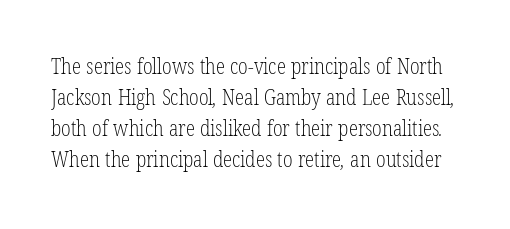
{"bold": "no", "underline": "no", "line_spacing": "normal", "line_spacing_ratio": 1.47, "letter_spacing": "normal", "letter_spacing_em": 0.0, "glyph_px": 21}
